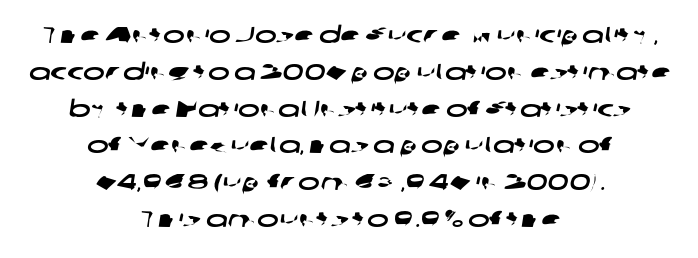
{"underline": "no", "align": "center", "line_spacing": "normal", "line_spacing_ratio": 1.6, "letter_spacing": "normal", "letter_spacing_em": 0.0, "glyph_px": 23}
